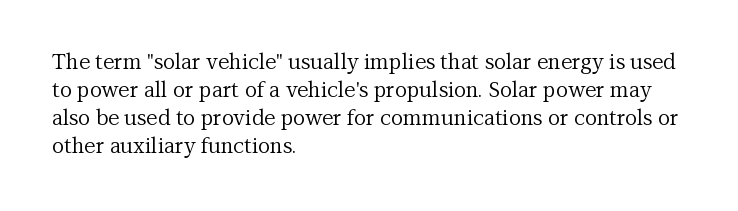
Visually the block forms a straight wall on the left and a jagged coastline on the right. Style check: upright. Bold? No — there's no thickening of the strokes. Notice how descenders clear the ascenders below comfortably — that's standard leading. Each word holds together tightly as a unit, with standard inter-letter gaps.
